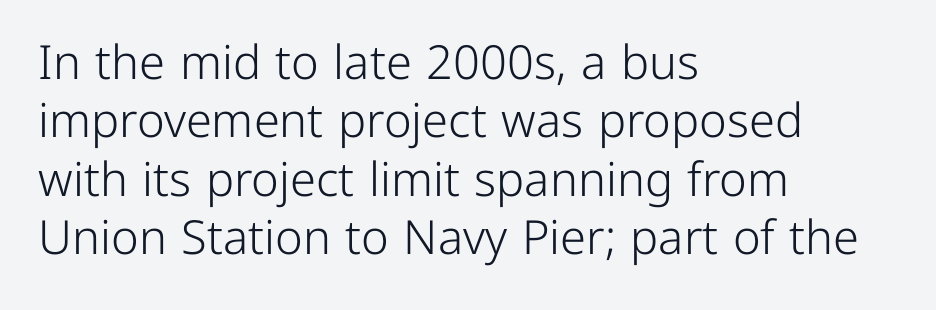
Q: Is the text bold? A: No.
Q: Is the text italic (slanted)? A: No, it is upright.
Q: Is the typeface a serif or a sans-serif typeface? A: Sans-serif.
Q: Is the text underlined? A: No.
Q: How is the paragraph aligned? A: Left-aligned.
Q: Is the spacing between letters normal or unusually wide? A: Normal.
Q: Width (condensed, normal, or wide)? A: Normal.
Q: Stroke contrast? A: Low.
Q: x-height? A: Medium.
Q: Monospaced? A: No.
